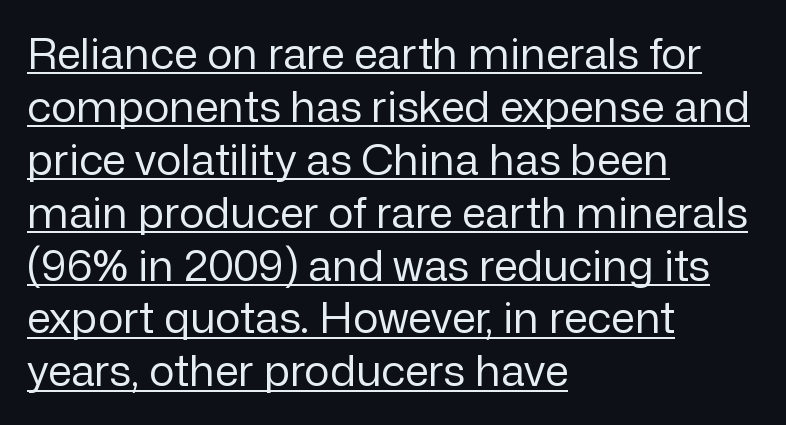
Q: Is the text bold? A: No.
Q: Is the text italic (slanted)? A: No, it is upright.
Q: Is the typeface a serif or a sans-serif typeface? A: Sans-serif.
Q: Is the text underlined? A: Yes.
Q: How is the paragraph aligned? A: Left-aligned.
Q: Is the spacing between letters normal or unusually wide? A: Normal.
Q: Width (condensed, normal, or wide)? A: Normal.
Q: Stroke contrast? A: Low.
Q: x-height? A: Medium.
Q: Monospaced? A: No.
